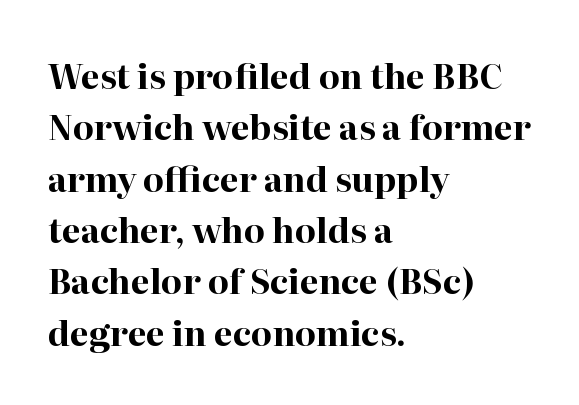
The image shows 34 px bold serif type, upright; set left-aligned, normal line spacing (1.51x), normal letter spacing, not underlined; high stroke contrast and a medium x-height.
